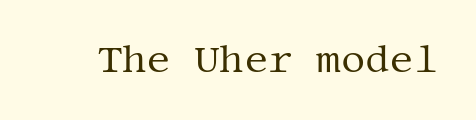
{"serif": "yes", "italic": "no", "bold": "no", "weight": "regular", "width": "normal", "stroke_contrast": "medium", "x_height": "large", "underline": "no", "letter_spacing": "normal", "letter_spacing_em": 0.0, "glyph_px": 38}
